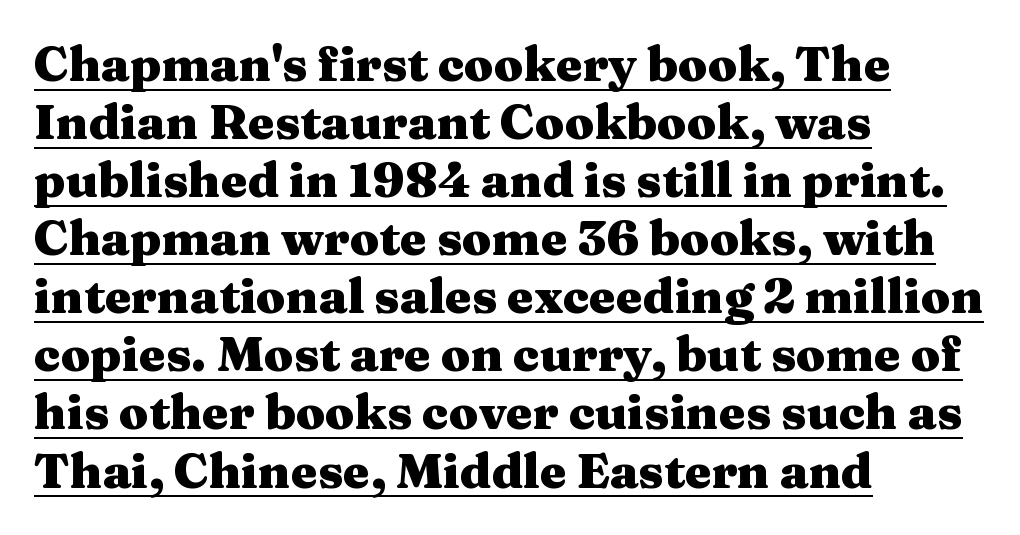
{"serif": "yes", "italic": "no", "bold": "yes", "weight": "heavy", "width": "wide", "stroke_contrast": "medium", "x_height": "medium", "monospaced": "no", "underline": "yes", "align": "left", "line_spacing_ratio": 1.21, "letter_spacing": "normal", "letter_spacing_em": 0.0, "glyph_px": 48}
